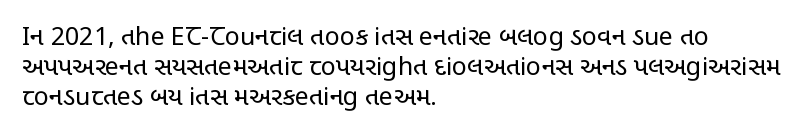
Stem width sits at or under what a default text font uses. Rendered with straight, roman letterforms. In CSS terms this would be text-align: left. Is the letter spacing exaggerated? No — it looks like the ordinary default.
